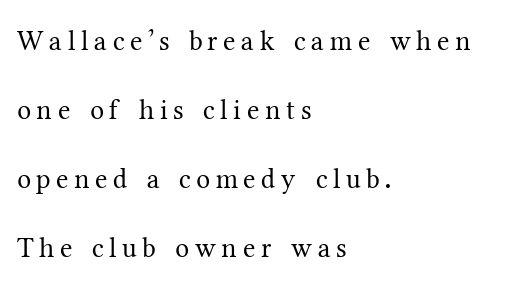
{"serif": "yes", "italic": "no", "bold": "no", "weight": "regular", "width": "normal", "stroke_contrast": "medium", "x_height": "medium", "monospaced": "no", "underline": "no", "align": "left", "line_spacing": "loose", "line_spacing_ratio": 2.46, "letter_spacing": "wide", "letter_spacing_em": 0.2, "glyph_px": 28}
